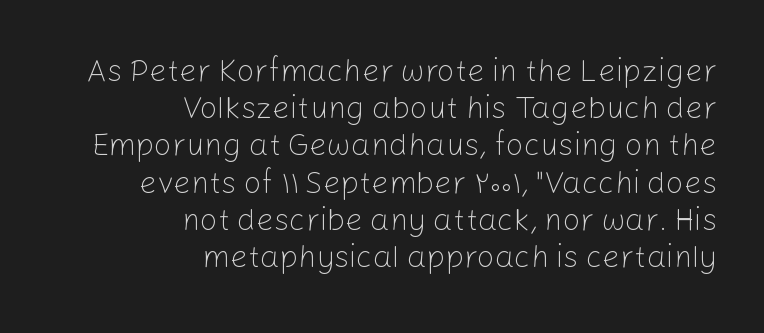
Q: Is the text bold? A: No.
Q: Is the text italic (slanted)? A: No, it is upright.
Q: Is the typeface a serif or a sans-serif typeface? A: Sans-serif.
Q: Is the text underlined? A: No.
Q: How is the paragraph aligned? A: Right-aligned.
Q: Is the spacing between letters normal or unusually wide? A: Normal.
Q: Width (condensed, normal, or wide)? A: Normal.
Q: Stroke contrast? A: Low.
Q: x-height? A: Medium.
Q: Monospaced? A: No.
